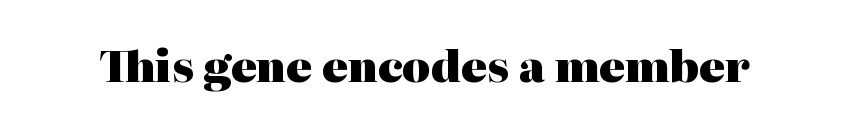
The letters advance in unequal steps, a hallmark of proportional type. Are there feet on the stems? There are — it's a serif. As a designer I'd log this as weight 700, bold. Is the letter spacing exaggerated? No — it looks like the ordinary default. This sample uses an upright cut, with every glyph sitting square on the baseline.
